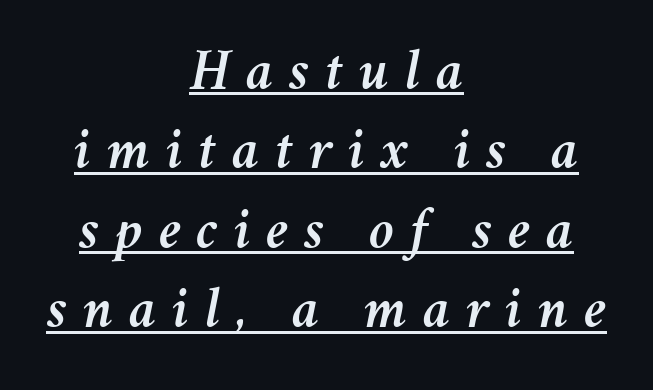
{"italic": "yes", "lean": "right", "slant_degrees": 11, "width": "normal", "stroke_contrast": "medium", "x_height": "medium", "monospaced": "no", "underline": "yes", "align": "center", "line_spacing": "normal", "line_spacing_ratio": 1.37, "letter_spacing": "wide", "letter_spacing_em": 0.27, "glyph_px": 58}
